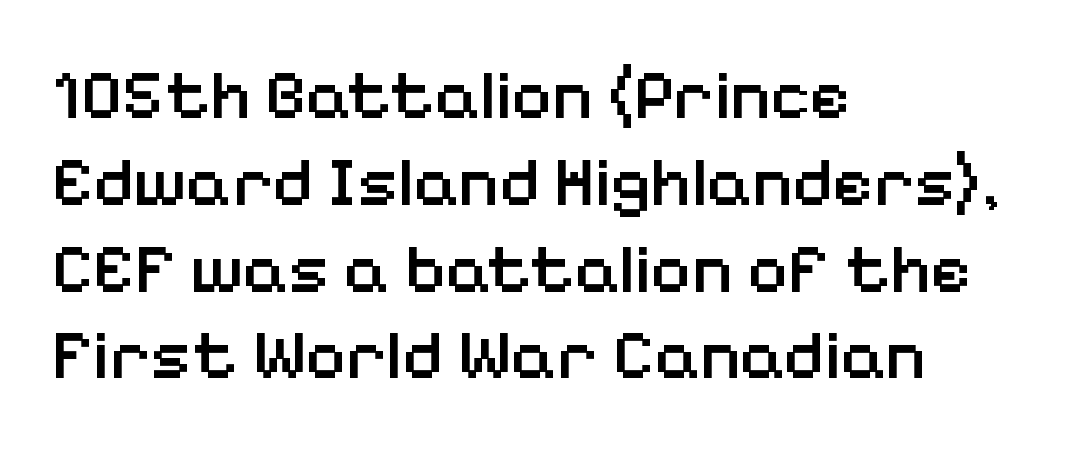
The image shows 70 px semibold sans-serif type, upright; set left-aligned, line spacing 1.24x, normal letter spacing, not underlined; low stroke contrast and a medium x-height.
